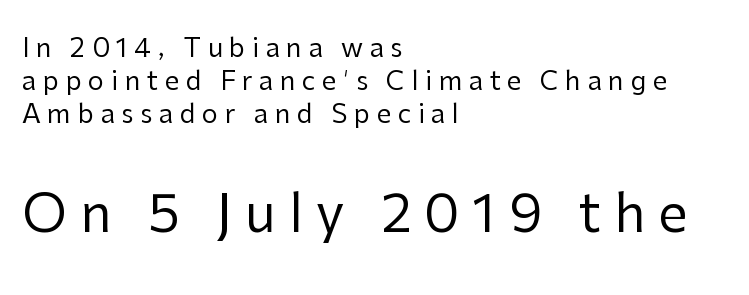
{"serif": "no", "italic": "no", "bold": "no", "weight": "regular", "width": "normal", "stroke_contrast": "low", "x_height": "medium", "monospaced": "no", "underline": "no", "align": "left", "line_spacing": "normal", "line_spacing_ratio": 1.27, "letter_spacing": "wide", "letter_spacing_em": 0.25, "larger_block": "second", "size_ratio": 2.0, "glyph_px": 52}
